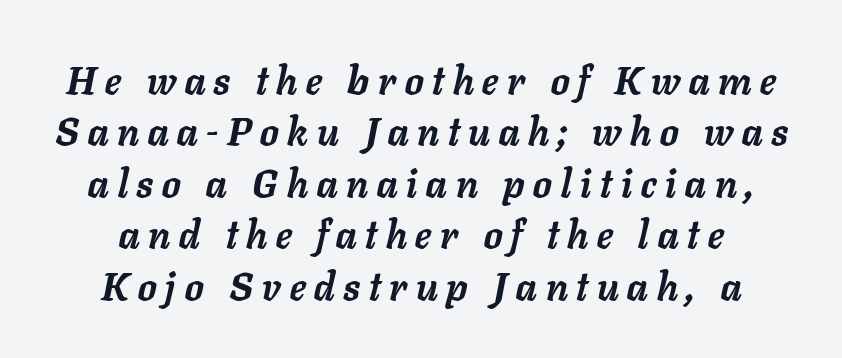
The glyphs have the mass of a bold cut. Each new line begins a customary step beneath the previous one. Spacing between characters has been opened up far beyond the box default. Descender tails drop into unmarked territory. Each letter keeps its own natural width here, so spacing adapts to shape.
